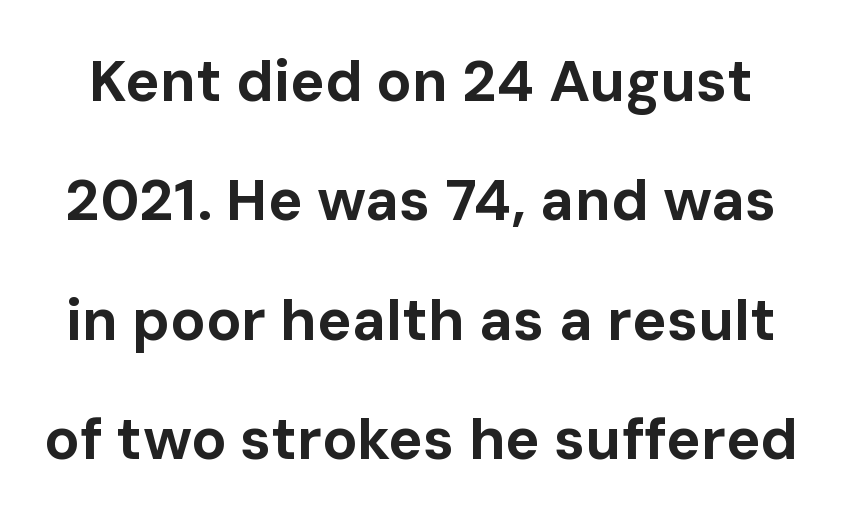
Check the space under the baseline: it is left empty. A typesetter would label this face a sans. No italicization has been applied; the sample stays upright. Each letter keeps its own natural width here, so spacing adapts to shape. How would I describe the line gaps? Wide and relaxed.
